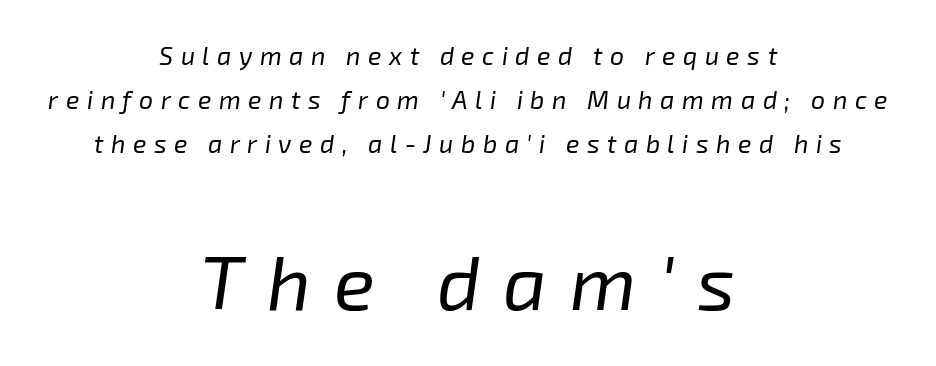
The passage shown begins with its smaller block and ends with its larger one. Glance below the letters and you will spot only blank space. The face used here is rendered with a markedly widened letterfit. Is this a fixed-width face? No — the glyphs have proportional, varying widths.
